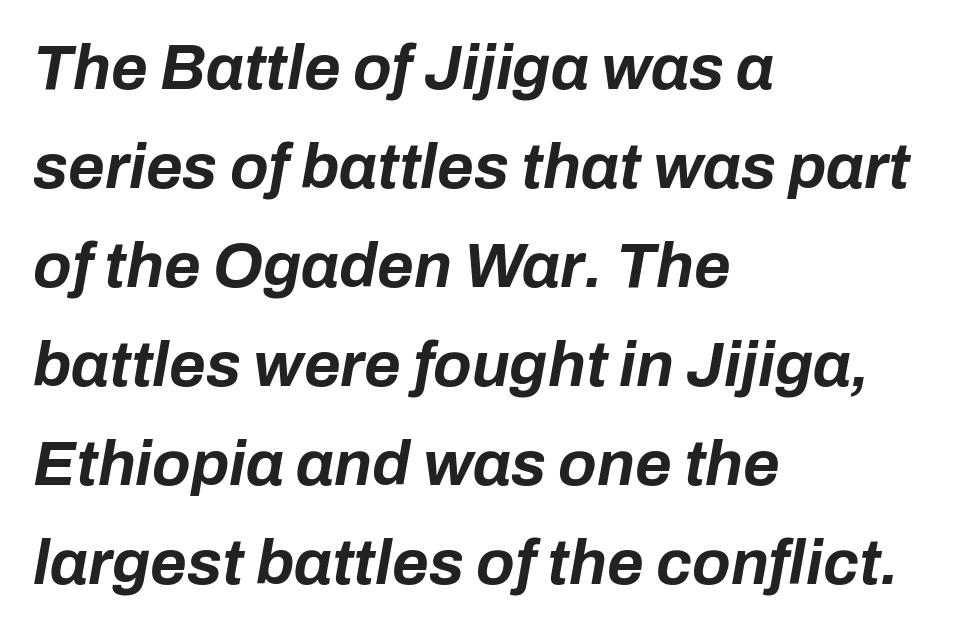
Q: Is the text bold? A: Yes.
Q: Is the text italic (slanted)? A: Yes, it leans right by about 10 degrees.
Q: Is the text underlined? A: No.
Q: How is the paragraph aligned? A: Left-aligned.
Q: Is the spacing between letters normal or unusually wide? A: Normal.
Q: Is the spacing between lines tight, normal or loose? A: Normal.
Q: Width (condensed, normal, or wide)? A: Normal.
Q: Stroke contrast? A: Low.
Q: x-height? A: Medium.
Q: Monospaced? A: No.
